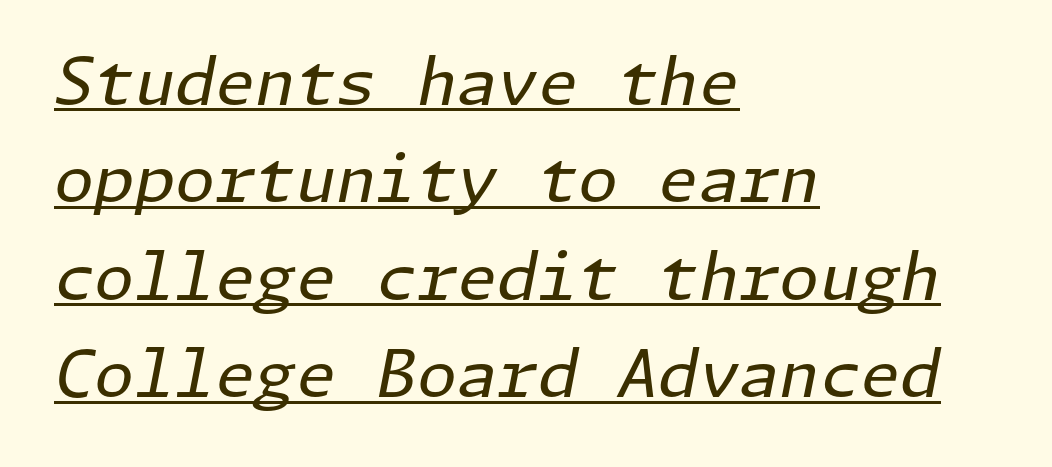
This is underlined copy, the kind a proofreader might mark for attention. Summary of vertical rhythm: regular, with standard interline spacing. Emphasis-style slanted type is in use. The tracking reads as untouched default to a designer's eye. This rendering uses left alignment, leaving the right contour irregular. The characters are drawn with everyday or finer stroke widths.
